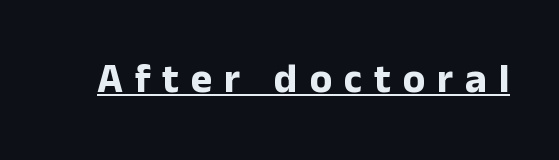
Q: Is the text bold? A: Yes.
Q: Is the text italic (slanted)? A: No, it is upright.
Q: Is the typeface a serif or a sans-serif typeface? A: Sans-serif.
Q: Is the text underlined? A: Yes.
Q: Is the spacing between letters normal or unusually wide? A: Unusually wide.
Q: Width (condensed, normal, or wide)? A: Normal.
Q: Stroke contrast? A: Low.
Q: x-height? A: Medium.
Q: Monospaced? A: No.
